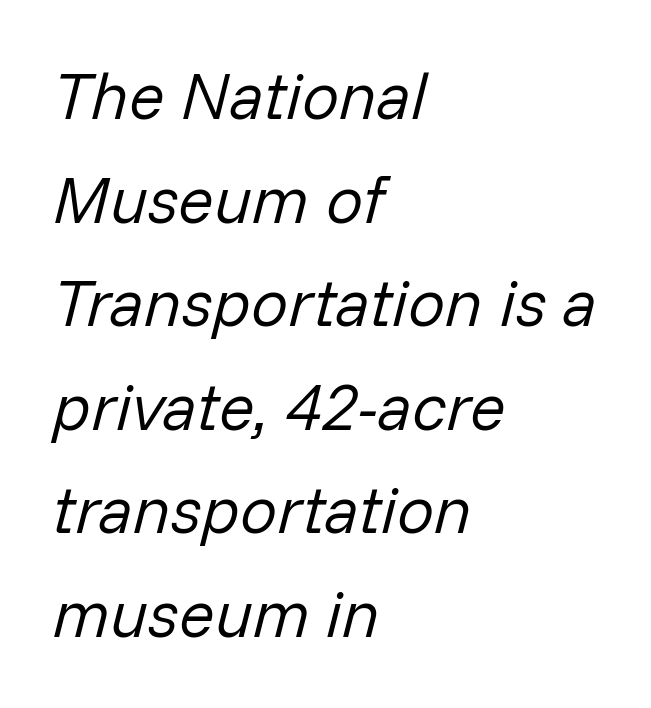
The image shows 66 px regular-weight type, italic (leaning right); set left-aligned, normal line spacing (1.57x), normal letter spacing, not underlined; low stroke contrast and a medium x-height.
